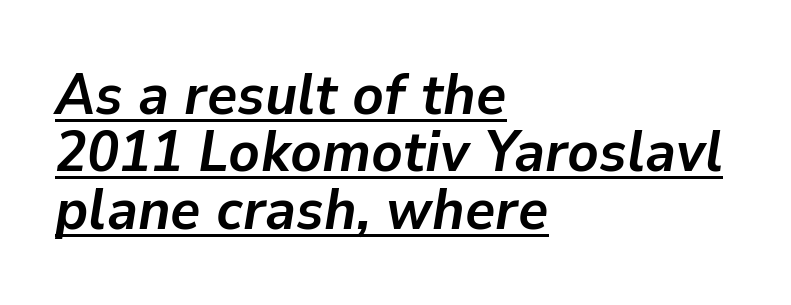
{"italic": "yes", "lean": "right", "slant_degrees": 9, "bold": "yes", "weight": "semibold", "width": "normal", "stroke_contrast": "low", "x_height": "medium", "monospaced": "no", "underline": "yes", "align": "left", "line_spacing": "tight", "line_spacing_ratio": 0.99, "letter_spacing": "normal", "letter_spacing_em": 0.0, "glyph_px": 58}
